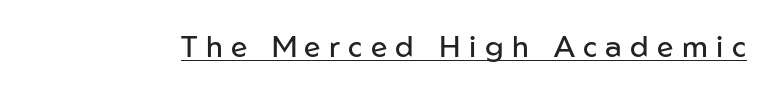
Q: Is the text bold? A: No.
Q: Is the text italic (slanted)? A: No, it is upright.
Q: Is the typeface a serif or a sans-serif typeface? A: Sans-serif.
Q: Is the text underlined? A: Yes.
Q: Is the spacing between letters normal or unusually wide? A: Unusually wide.
Q: Width (condensed, normal, or wide)? A: Normal.
Q: Stroke contrast? A: Low.
Q: x-height? A: Medium.
Q: Monospaced? A: No.
